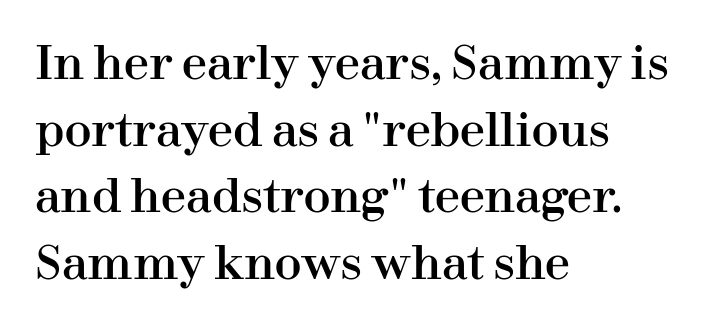
Nobody drew a line under any word here. The rendering uses a moderate line-height, typical for paragraphs. The type is set solid horizontally, with unmodified tracking. You can tell from the footed stems that serif type was used.
